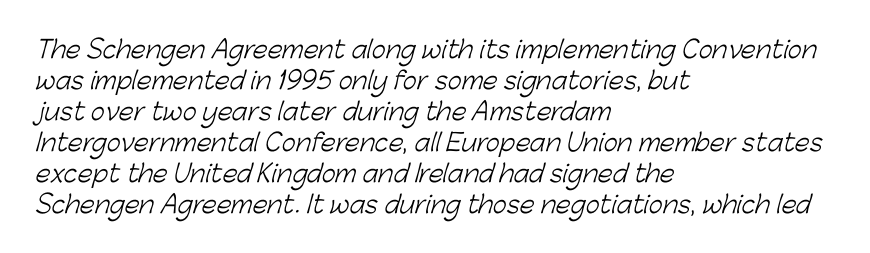
Descenders hang freely into open space. Weight: regular or lighter. One glance says typical: line gaps are just what's usual. You could call the tracking neutral — neither tight nor loose. If you drew a ruler down the left edge, every line would touch it.
